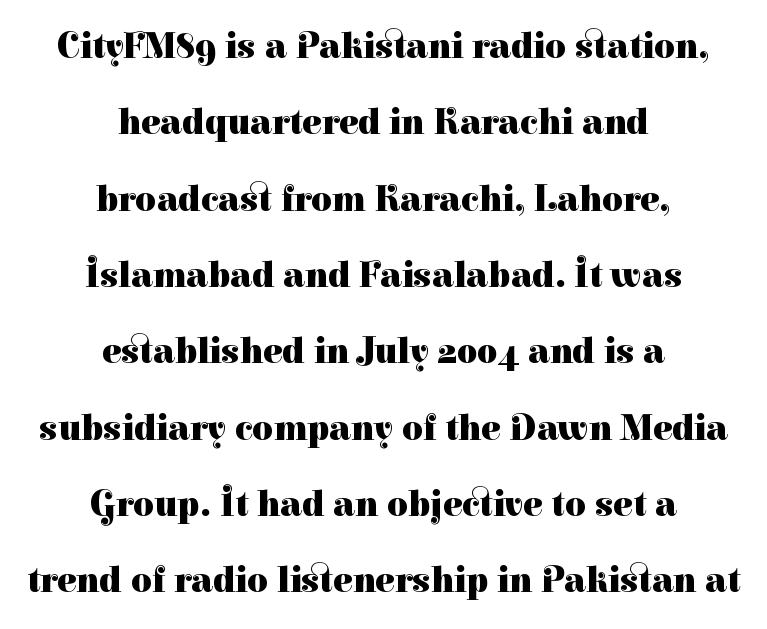
The image shows 36 px heavy serif type, upright; set centered, loose line spacing (2.12x), normal letter spacing, not underlined; high stroke contrast and a medium x-height.
